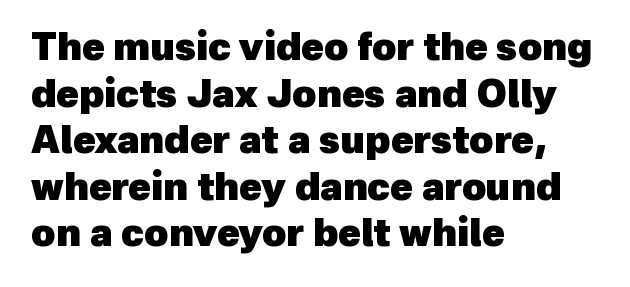
Q: Is the text bold? A: Yes.
Q: Is the typeface a serif or a sans-serif typeface? A: Sans-serif.
Q: Is the text underlined? A: No.
Q: How is the paragraph aligned? A: Left-aligned.
Q: Is the spacing between letters normal or unusually wide? A: Normal.
Q: Is the spacing between lines tight, normal or loose? A: Normal.
Q: Width (condensed, normal, or wide)? A: Normal.
Q: x-height? A: Medium.
Q: Monospaced? A: No.
